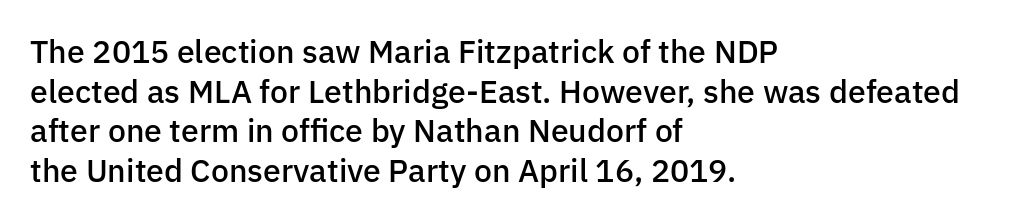
One-word summary of the alignment: left. The letters advance in unequal steps, a hallmark of proportional type. Slightly chunky letters — semibold, I'd say, not full bold. The area under the type is left untouched. The specimen reads as upright at a glance. Nope, no serifs anywhere on these letters.
